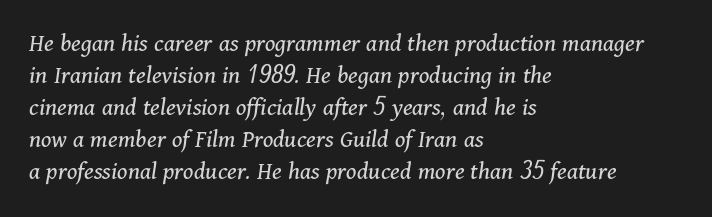
{"italic": "yes", "lean": "right", "slant_degrees": 11, "bold": "no", "underline": "no", "align": "left", "line_spacing_ratio": 1.23, "letter_spacing": "normal", "letter_spacing_em": 0.0, "glyph_px": 26}
